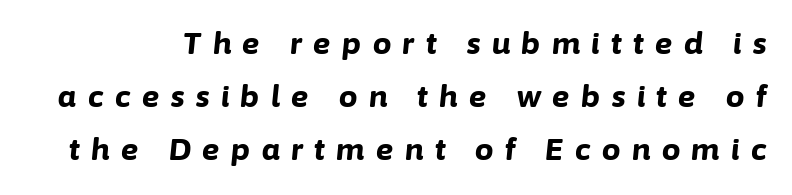
Q: Is the text bold? A: Yes.
Q: Is the text italic (slanted)? A: Yes, it leans right by about 6 degrees.
Q: Is the text underlined? A: No.
Q: Is the spacing between letters normal or unusually wide? A: Unusually wide.
Q: Width (condensed, normal, or wide)? A: Normal.
Q: Stroke contrast? A: Low.
Q: x-height? A: Medium.
Q: Monospaced? A: No.
